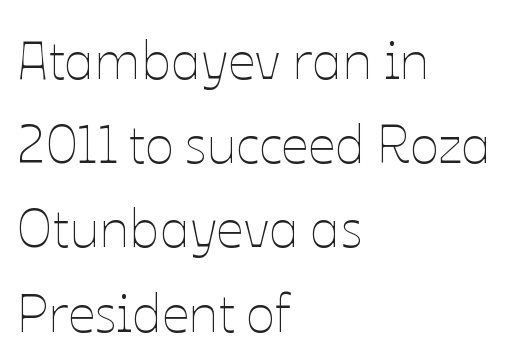
{"italic": "no", "bold": "no", "weight": "thin", "width": "normal", "stroke_contrast": "low", "x_height": "medium", "monospaced": "no", "underline": "no", "align": "left", "line_spacing": "normal", "line_spacing_ratio": 1.56, "letter_spacing": "normal", "letter_spacing_em": 0.0, "glyph_px": 54}
